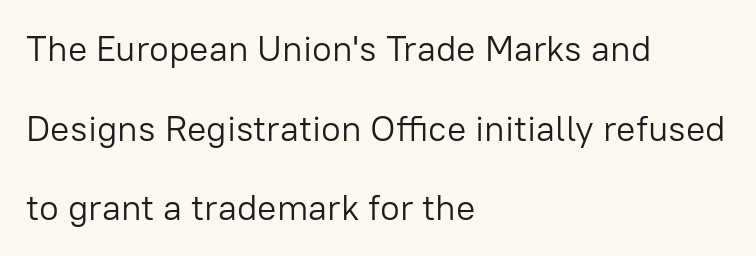
You could not count columns in this text — the font is proportionally spaced. Compared with typical body copy, the letter spacing here is the same. Posture: upright roman. Is this a sans? Yes — the strokes have no serifs. The characters are drawn with everyday or finer stroke widths.
